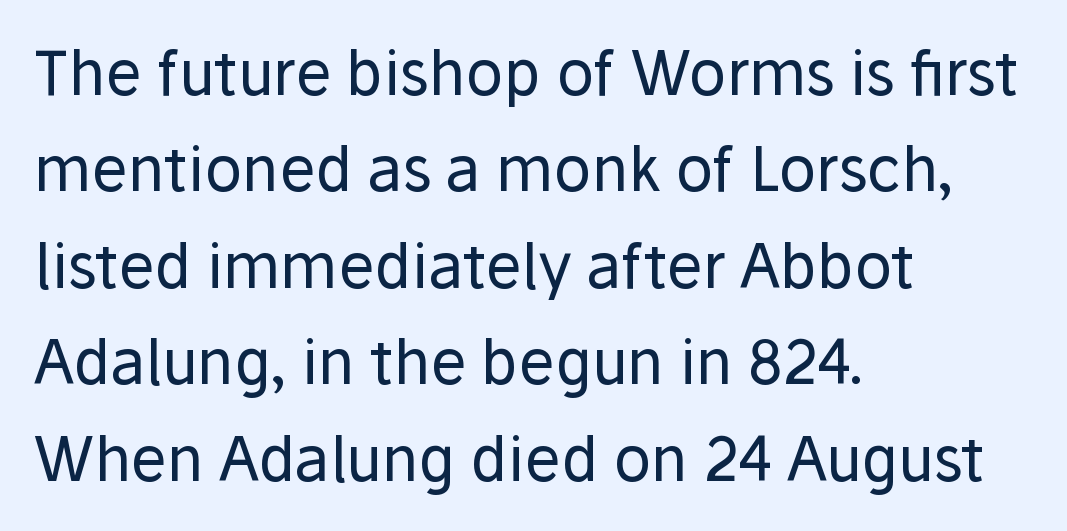
The image shows 61 px regular-weight sans-serif type, upright; set left-aligned, normal line spacing (1.58x), normal letter spacing, not underlined; low stroke contrast and a medium x-height.
